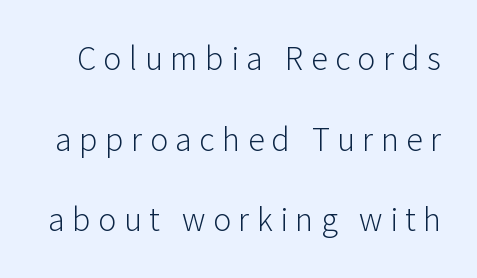
{"serif": "no", "italic": "no", "bold": "no", "weight": "light", "width": "normal", "stroke_contrast": "low", "x_height": "medium", "monospaced": "no", "underline": "no", "line_spacing": "loose", "line_spacing_ratio": 2.37, "letter_spacing": "wide", "letter_spacing_em": 0.22, "glyph_px": 34}
